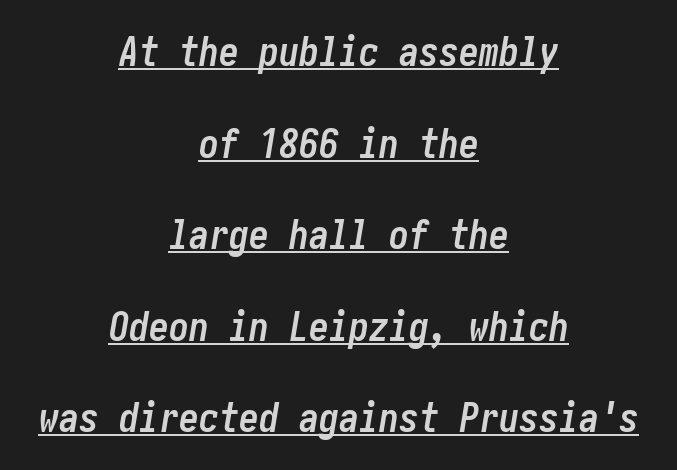
If you folded the block vertically in half, each line would mirror itself in length. A typesetter would mark this as italic. The rendered words wear a rule along their underside. The rendering uses a bold face; every stroke is thick and dark. Each word holds together tightly as a unit, with standard inter-letter gaps.
